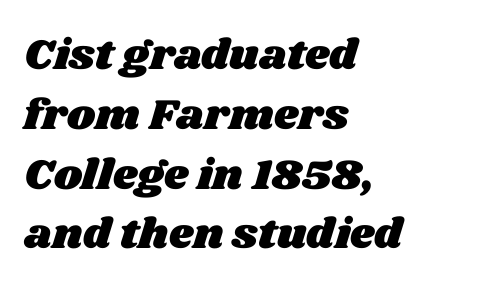
The lines in this sample share a left origin and differ only in where they stop. The glyphs are unaccompanied by any horizontal stroke below them. Compared with typical body copy, the letter spacing here is the same. Character widths vary here, with narrow letters taking less room than wide ones. Evenly set lines give the paragraph a standard silhouette.
